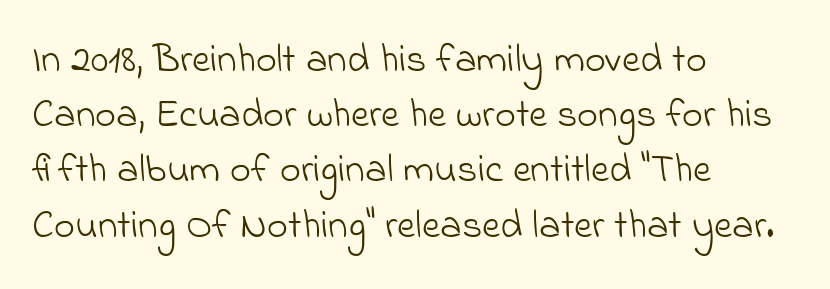
Q: Is the text bold? A: No.
Q: Is the typeface a serif or a sans-serif typeface? A: Sans-serif.
Q: Is the text underlined? A: No.
Q: How is the paragraph aligned? A: Left-aligned.
Q: Is the spacing between letters normal or unusually wide? A: Normal.
Q: Is the spacing between lines tight, normal or loose? A: Normal.
Q: Width (condensed, normal, or wide)? A: Normal.
Q: Stroke contrast? A: Low.
Q: x-height? A: Small.
Q: Monospaced? A: No.
